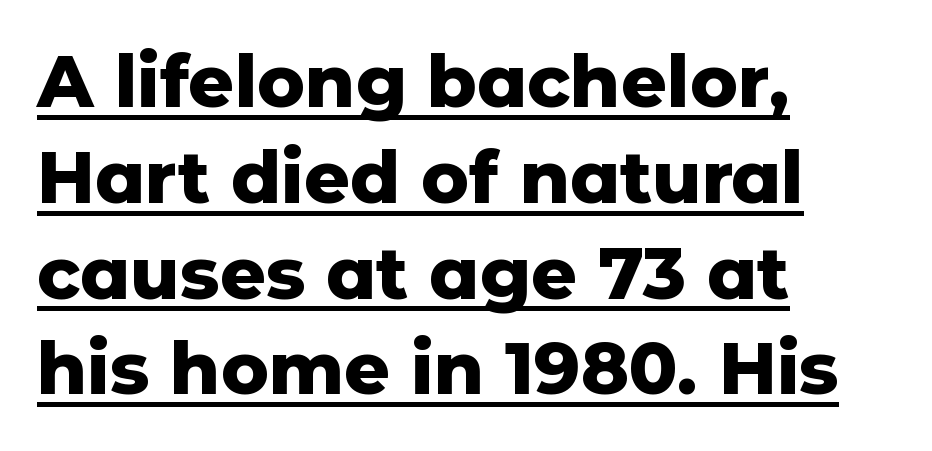
The image shows 72 px heavy sans-serif type, upright; set left-aligned, normal line spacing (1.33x), normal letter spacing, underlined; low stroke contrast and a medium x-height.
